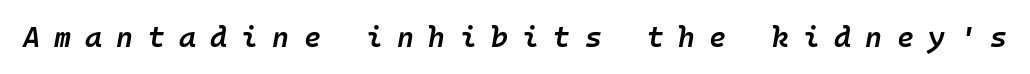
The image shows 29 px semibold type, italic (leaning right); set unusually wide letter spacing (+0.49 em), not underlined; low stroke contrast and a medium x-height.
